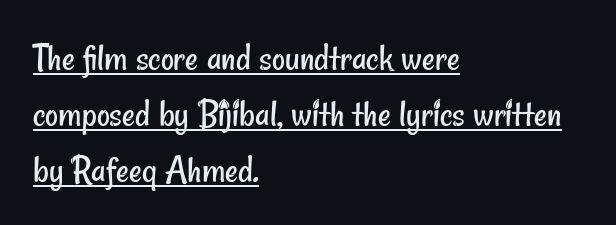
Q: Is the text bold? A: No.
Q: Is the typeface a serif or a sans-serif typeface? A: Sans-serif.
Q: Is the text underlined? A: Yes.
Q: How is the paragraph aligned? A: Left-aligned.
Q: Is the spacing between letters normal or unusually wide? A: Normal.
Q: Is the spacing between lines tight, normal or loose? A: Normal.
Q: Width (condensed, normal, or wide)? A: Condensed.
Q: Stroke contrast? A: Low.
Q: x-height? A: Small.
Q: Monospaced? A: No.
